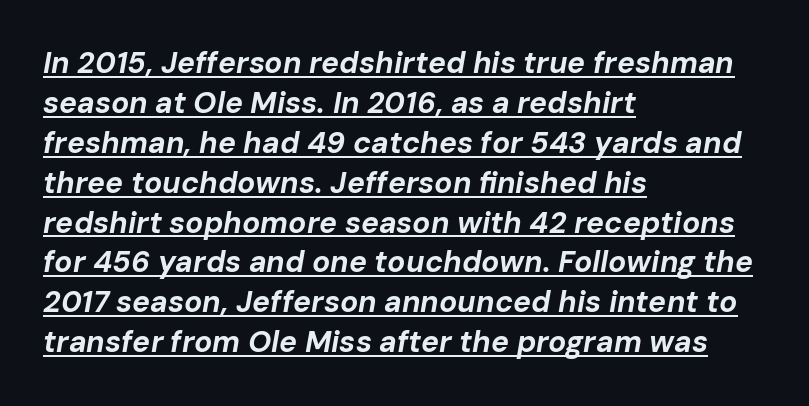
The image shows 30 px bold type, italic (leaning right); set left-aligned, normal line spacing (1.33x), normal letter spacing, underlined; low stroke contrast and a medium x-height.
